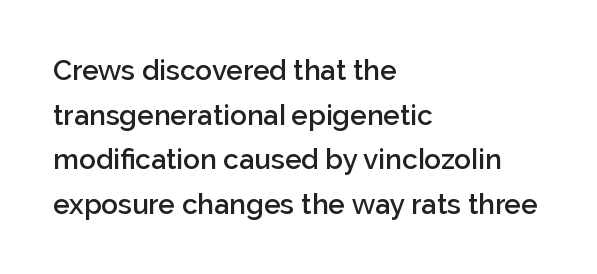
Q: Is the text bold? A: Semi-bold.
Q: Is the text italic (slanted)? A: No, it is upright.
Q: Is the typeface a serif or a sans-serif typeface? A: Sans-serif.
Q: Is the text underlined? A: No.
Q: How is the paragraph aligned? A: Left-aligned.
Q: Is the spacing between letters normal or unusually wide? A: Normal.
Q: Is the spacing between lines tight, normal or loose? A: Normal.
Q: Width (condensed, normal, or wide)? A: Normal.
Q: Stroke contrast? A: Low.
Q: x-height? A: Medium.
Q: Monospaced? A: No.
